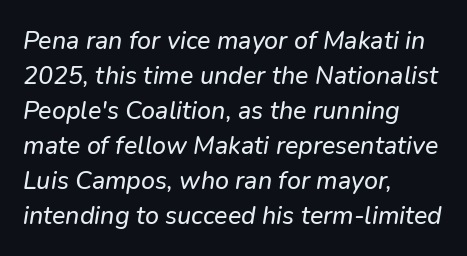
Q: Is the text italic (slanted)? A: Yes, it leans right by about 9 degrees.
Q: Is the text underlined? A: No.
Q: How is the paragraph aligned? A: Left-aligned.
Q: Is the spacing between letters normal or unusually wide? A: Normal.
Q: Is the spacing between lines tight, normal or loose? A: Normal.
